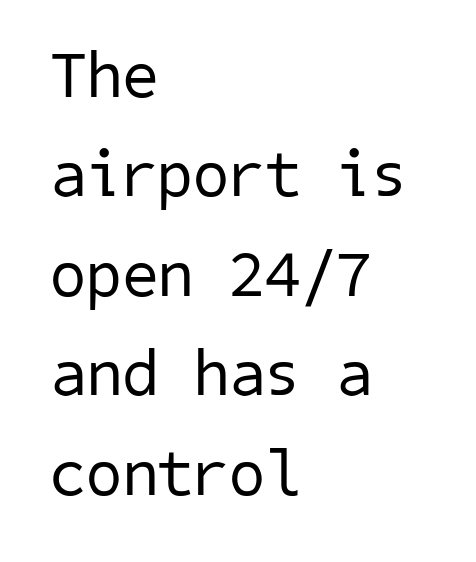
The image shows 65 px regular-weight sans-serif type; set left-aligned, normal line spacing (1.53x), normal letter spacing, not underlined; low stroke contrast and a medium x-height.
